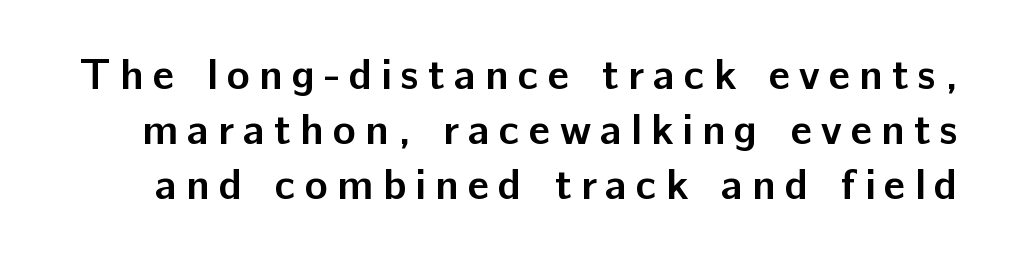
The image shows 43 px semibold sans-serif type, upright; set normal line spacing (1.28x), unusually wide letter spacing (+0.21 em), not underlined; low stroke contrast and a medium x-height.
